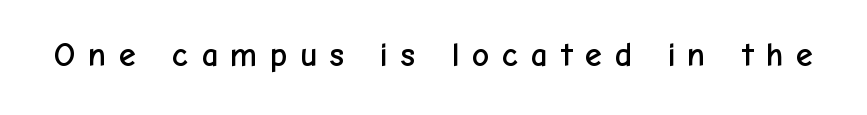
{"serif": "no", "italic": "no", "width": "normal", "stroke_contrast": "low", "x_height": "medium", "monospaced": "no", "underline": "no", "letter_spacing": "wide", "letter_spacing_em": 0.33, "glyph_px": 34}
